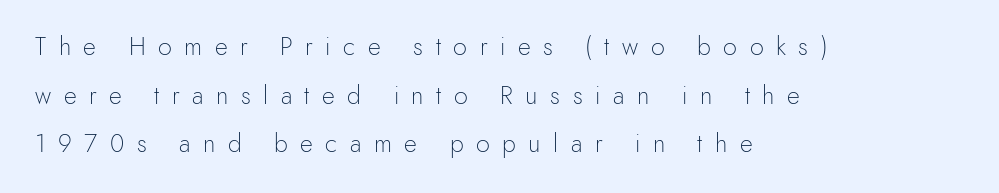
Does the lettering tilt? It doesn't — this is upright. Widely set lines give the paragraph a tall, airy silhouette. Typeset ragged right — the left edge is the straight one. Stems and bowls with no extra thickness — not bold. Bare-footed words on every line.
